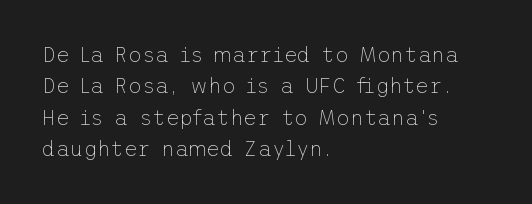
{"italic": "no", "bold": "no", "underline": "no", "align": "left", "line_spacing": "normal", "line_spacing_ratio": 1.5, "letter_spacing": "normal", "letter_spacing_em": 0.0, "glyph_px": 21}
